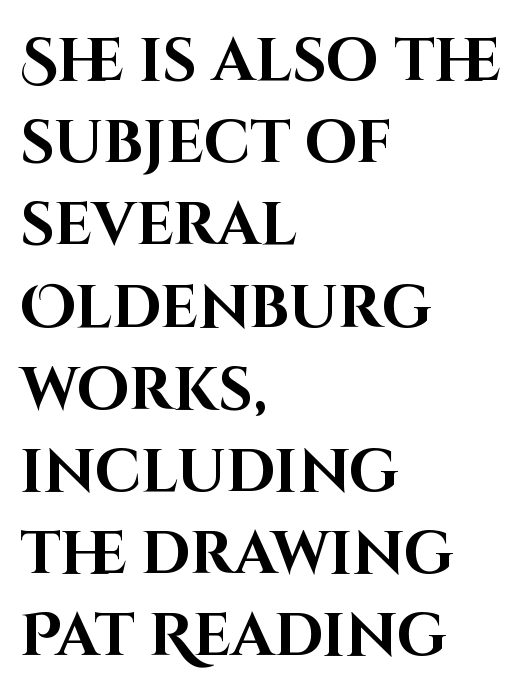
Q: Is the text bold? A: Yes.
Q: Is the text italic (slanted)? A: No, it is upright.
Q: Is the typeface a serif or a sans-serif typeface? A: Sans-serif.
Q: Is the text underlined? A: No.
Q: How is the paragraph aligned? A: Left-aligned.
Q: Is the spacing between letters normal or unusually wide? A: Normal.
Q: Is the spacing between lines tight, normal or loose? A: Normal.
Q: Width (condensed, normal, or wide)? A: Normal.
Q: Stroke contrast? A: High.
Q: x-height? A: Large.
Q: Monospaced? A: No.
